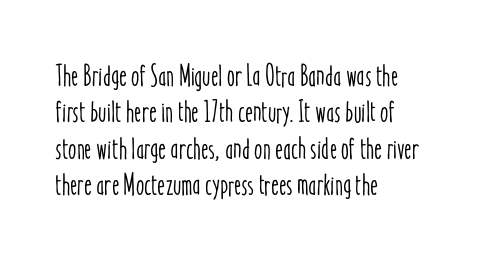
Q: Is the text italic (slanted)? A: No, it is upright.
Q: Is the text underlined? A: No.
Q: How is the paragraph aligned? A: Left-aligned.
Q: Is the spacing between letters normal or unusually wide? A: Normal.
Q: Width (condensed, normal, or wide)? A: Condensed.
Q: Stroke contrast? A: Low.
Q: x-height? A: Medium.
Q: Monospaced? A: No.
